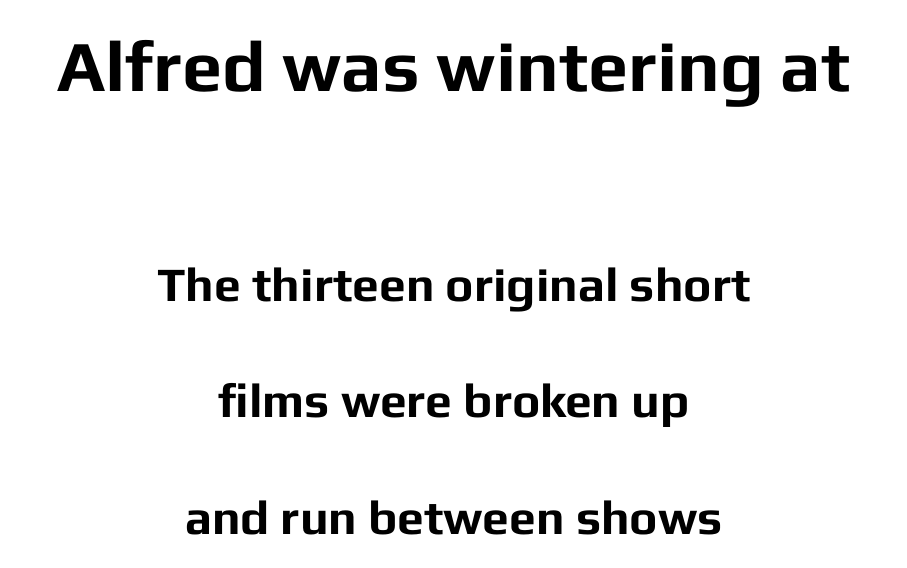
The image shows 72 px bold sans-serif type, upright; set centered, loose line spacing (2.43x), normal letter spacing, not underlined; the first (top) block is 1.5x larger; low stroke contrast and a medium x-height.
